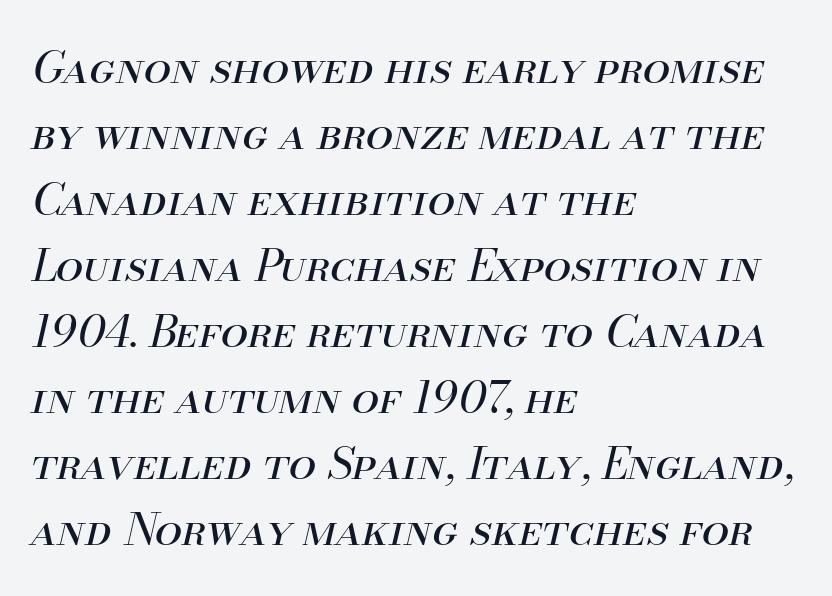
{"italic": "yes", "lean": "right", "slant_degrees": 13, "bold": "no", "weight": "regular", "width": "normal", "stroke_contrast": "medium", "x_height": "small", "monospaced": "no", "underline": "no", "align": "left", "line_spacing": "normal", "line_spacing_ratio": 1.5, "letter_spacing": "normal", "letter_spacing_em": 0.0, "glyph_px": 44}
